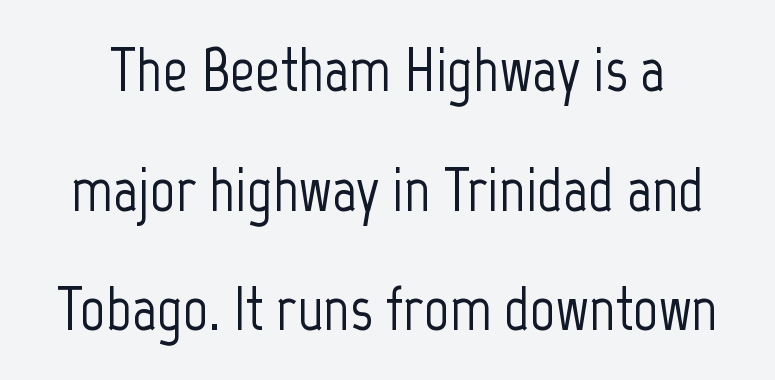
The image shows 62 px condensed sans-serif type, upright; set loose line spacing (1.93x), normal letter spacing, not underlined; low stroke contrast and a medium x-height.
